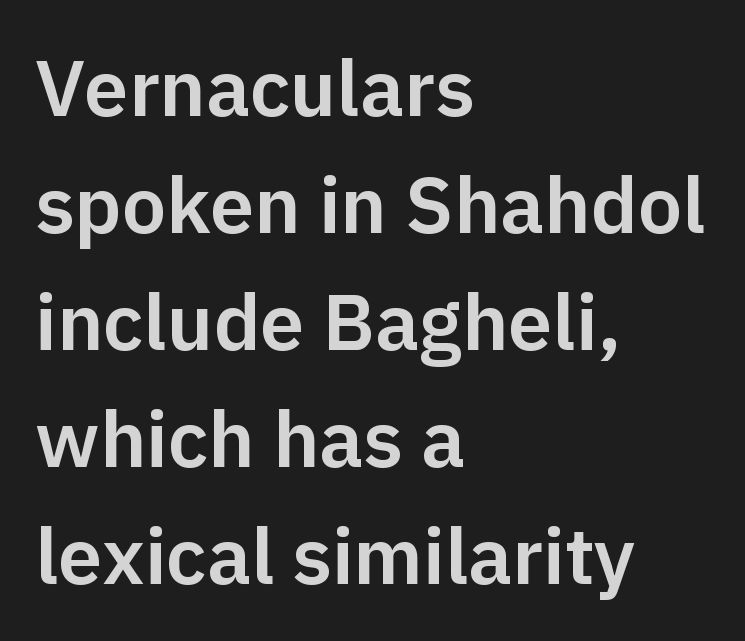
The image shows 79 px sans-serif type, upright; set left-aligned, normal line spacing (1.48x), normal letter spacing, not underlined; low stroke contrast and a medium x-height.
